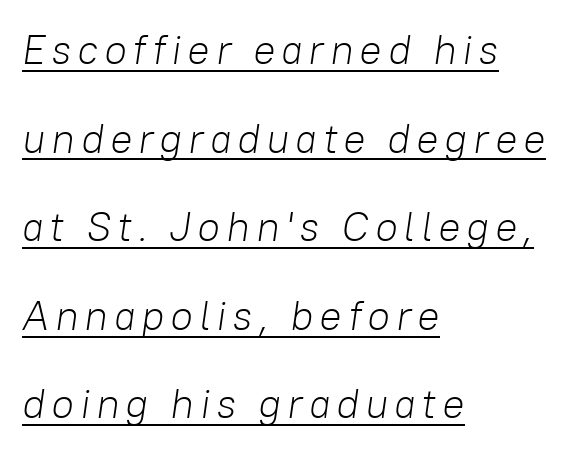
The image shows 42 px light type, italic (leaning right); set left-aligned, loose line spacing (2.11x), underlined; low stroke contrast and a medium x-height.
